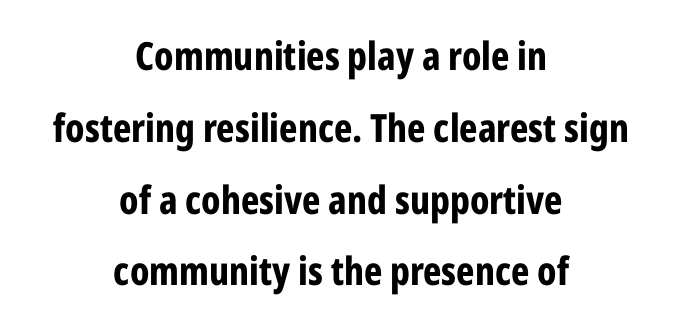
Typographic density is high because the face is bold. Note the varied advance widths — an 'i' is clearly narrower than an 'm'. The string is rendered with underlining switched off. Each line is balanced around a shared central axis.
